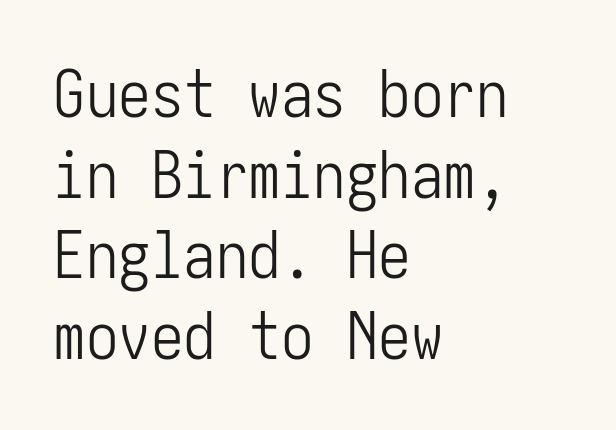
The face used here is a sans, in the tradition of grotesques and geometrics. Underline: absent. Line beginnings align vertically; line endings do not. Observe the ordinary spacing: letters are neighbours, not strangers. The weight would be labelled regular, book, light, or lighter still.
